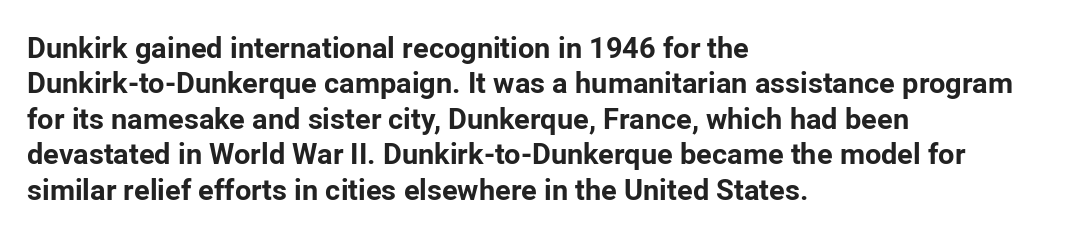
The image shows 29 px bold sans-serif type, upright; set left-aligned, line spacing 1.22x, normal letter spacing, not underlined; low stroke contrast and a medium x-height.
